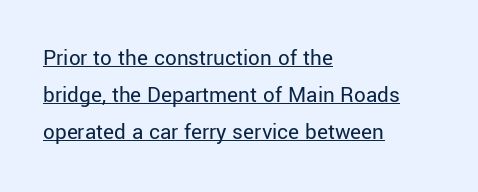
The rag falls on the right side of this text block. The lettering holds an erect, upright posture throughout. This block has exactly the height ordinary leading produces. Emphasis is given by a line drawn under the lettering. Weight: in the light-to-regular range.
